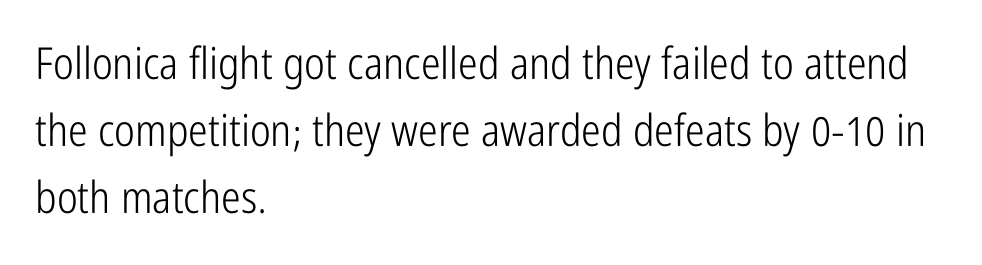
{"serif": "no", "italic": "no", "bold": "no", "weight": "light", "width": "condensed", "stroke_contrast": "low", "x_height": "medium", "monospaced": "no", "underline": "no", "align": "left", "line_spacing": "normal", "line_spacing_ratio": 1.52, "letter_spacing": "normal", "letter_spacing_em": 0.0, "glyph_px": 44}
